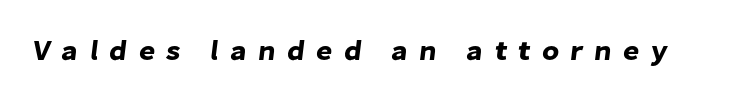
The image shows 28 px sans-serif type; set unusually wide letter spacing (+0.4 em), not underlined; low stroke contrast and a medium x-height.
